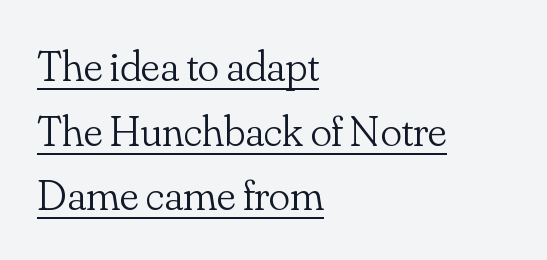
{"serif": "yes", "italic": "no", "bold": "no", "weight": "light", "width": "normal", "stroke_contrast": "low", "x_height": "small", "monospaced": "no", "underline": "yes", "align": "left", "line_spacing": "normal", "line_spacing_ratio": 1.47, "letter_spacing": "normal", "letter_spacing_em": 0.0, "glyph_px": 44}
